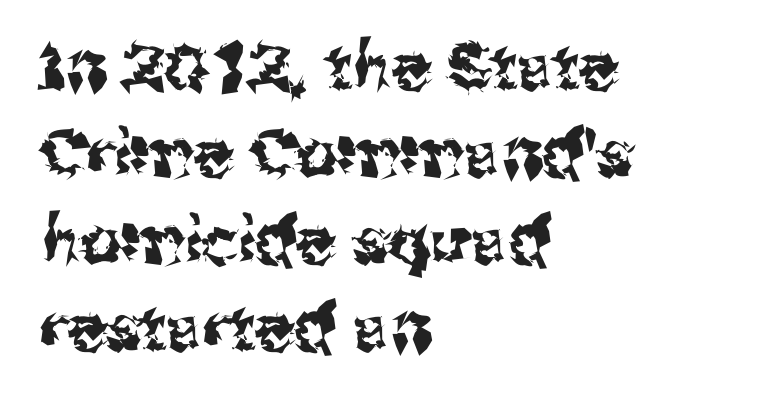
The image shows 65 px sans-serif type, upright; set left-aligned, normal line spacing (1.34x), normal letter spacing, not underlined; medium stroke contrast and a medium x-height.
